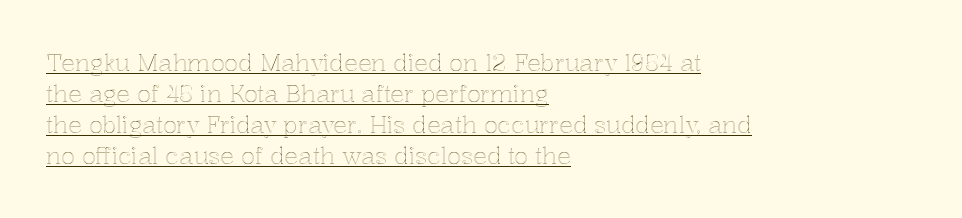
The image shows 23 px text type, upright; set left-aligned, normal line spacing (1.35x), normal letter spacing, underlined.
